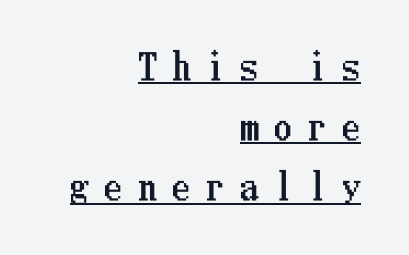
The string is rendered with underlining switched on. Is there any slant? The stems are plumb. You could only call the tracking loose — the letters float apart. This sample is right-justified, so line beginnings fall wherever the words allow.
